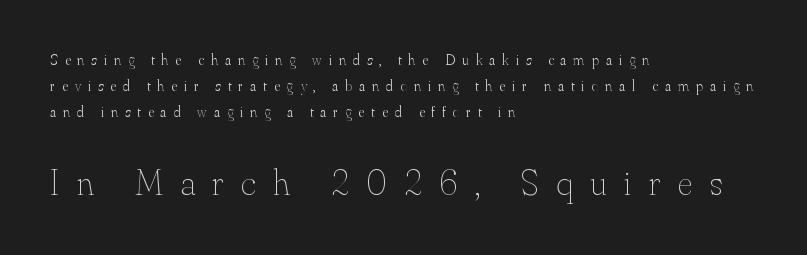
{"italic": "no", "bold": "no", "weight": "thin", "width": "normal", "stroke_contrast": "medium", "x_height": "small", "monospaced": "no", "underline": "no", "align": "left", "line_spacing_ratio": 1.74, "letter_spacing": "wide", "letter_spacing_em": 0.47, "larger_block": "second", "size_ratio": 2.47, "glyph_px": 37}
